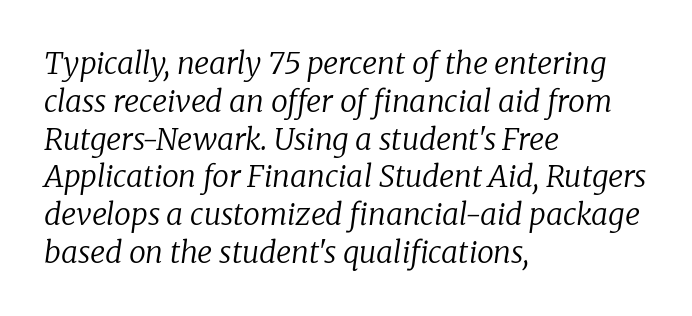
Q: Is the text bold? A: No.
Q: Is the text italic (slanted)? A: Yes, it leans right by about 8 degrees.
Q: Is the typeface a serif or a sans-serif typeface? A: Serif.
Q: Is the text underlined? A: No.
Q: How is the paragraph aligned? A: Left-aligned.
Q: Is the spacing between letters normal or unusually wide? A: Normal.
Q: Is the spacing between lines tight, normal or loose? A: Normal.
Q: Width (condensed, normal, or wide)? A: Normal.
Q: Stroke contrast? A: Low.
Q: x-height? A: Medium.
Q: Monospaced? A: No.
